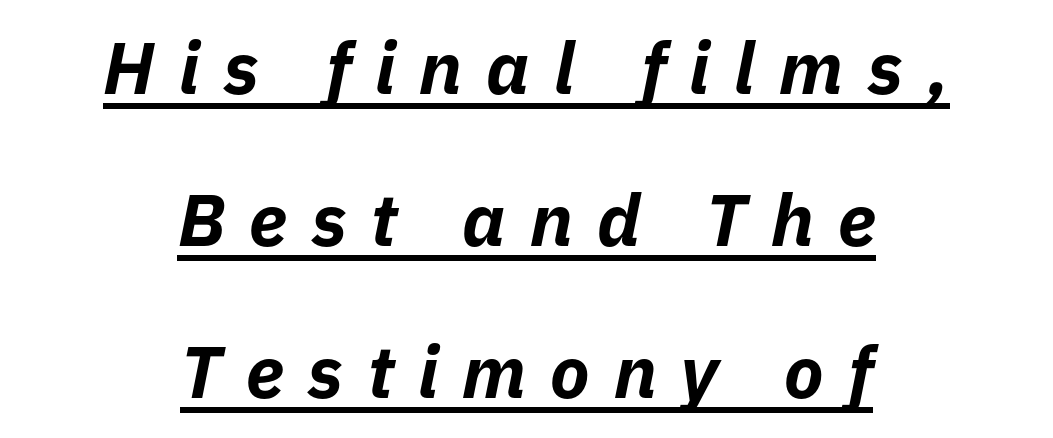
Q: Is the text bold? A: Yes.
Q: Is the text italic (slanted)? A: Yes, it leans right by about 11 degrees.
Q: Is the text underlined? A: Yes.
Q: How is the paragraph aligned? A: Centered.
Q: Is the spacing between letters normal or unusually wide? A: Unusually wide.
Q: Is the spacing between lines tight, normal or loose? A: Loose.
Q: Width (condensed, normal, or wide)? A: Normal.
Q: Stroke contrast? A: Low.
Q: x-height? A: Medium.
Q: Monospaced? A: No.
